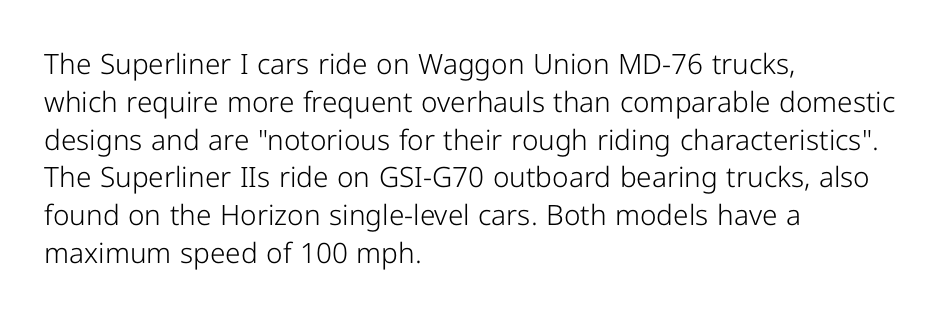
The image shows 28 px light sans-serif type, upright; set left-aligned, normal line spacing (1.35x), normal letter spacing, not underlined; low stroke contrast and a medium x-height.
